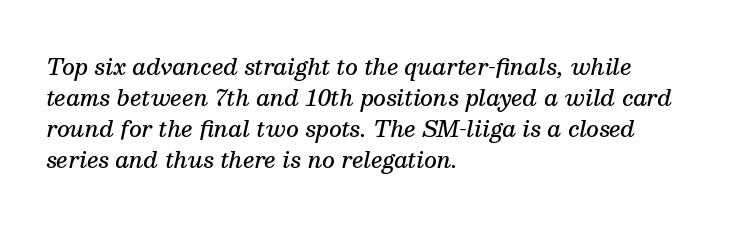
When letters slant like this, we call the style italic. Nobody drew a line under any word here. Each glyph is drawn with semibold strokes, heavier than normal yet not fully bold. Rows of type keep a routine distance in the vertical direction. Is the letter spacing exaggerated? No — it looks like the ordinary default. The paragraph shown leans on its left margin.
